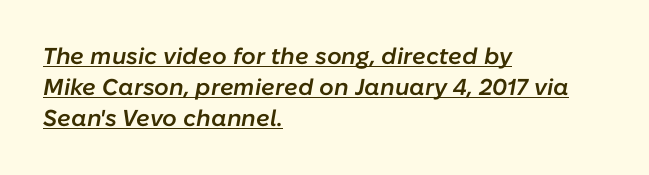
The image shows 23 px text type, italic (leaning right); set left-aligned, normal line spacing (1.35x), normal letter spacing, underlined.
